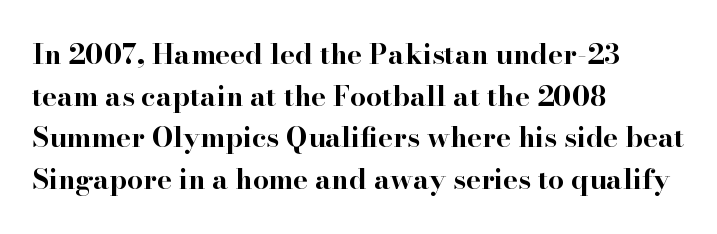
The image shows 28 px bold, wide serif type, upright; set left-aligned, normal line spacing (1.49x), normal letter spacing, not underlined; high stroke contrast and a small x-height.
